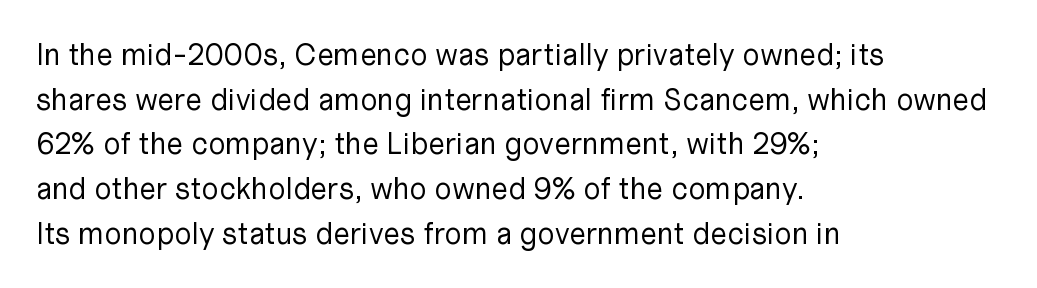
The image shows 30 px regular-weight sans-serif type, upright; set left-aligned, normal line spacing (1.49x), normal letter spacing, not underlined; low stroke contrast and a medium x-height.
